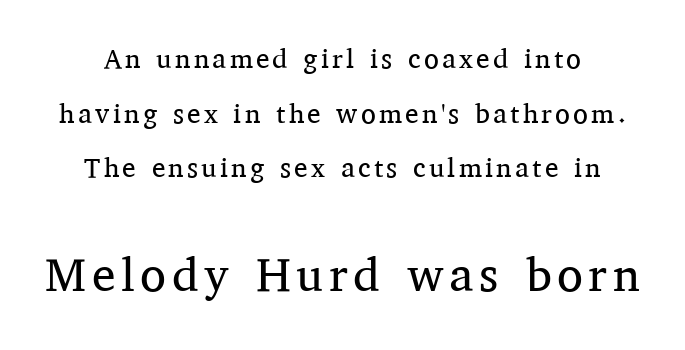
The image shows 47 px regular-weight serif type, upright; set loose line spacing (2.02x), not underlined; the second (bottom) block is 1.74x larger; medium stroke contrast and a medium x-height.
